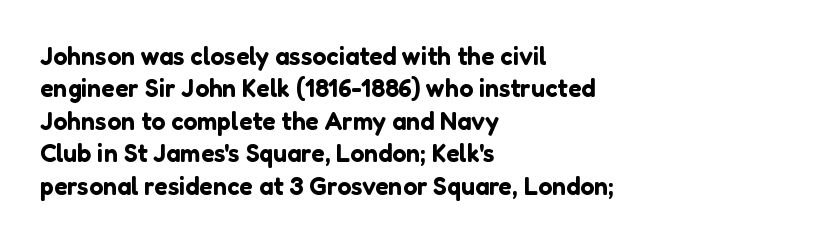
The image shows 25 px text type, upright; set left-aligned, normal line spacing (1.3x), normal letter spacing, not underlined.
